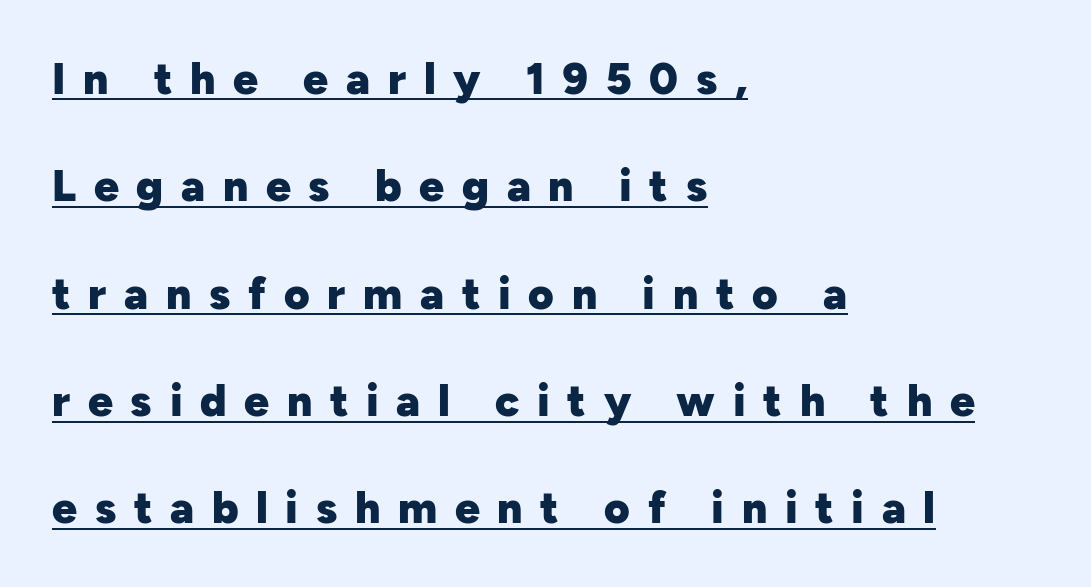
What's the leading like? Stretched, with rows far apart. Honestly, the letter spacing is so wide it's the main thing you notice. The rendering shows plain stroke endings on the letterforms — a sans-serif design. This rendering uses left alignment, leaving the right contour irregular. Italic: no, the glyphs are upright roman. Typesetter's note: full bold, strokes at maximum text heaviness.
